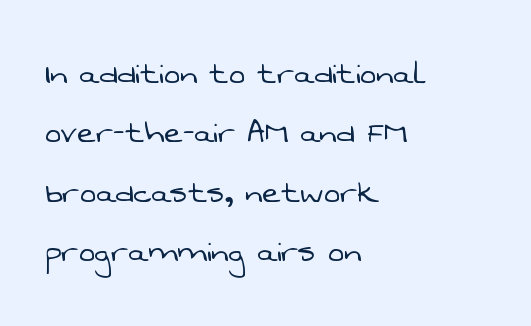
{"serif": "no", "bold": "no", "weight": "light", "width": "normal", "stroke_contrast": "low", "x_height": "medium", "monospaced": "no", "underline": "no", "align": "left", "line_spacing": "normal", "line_spacing_ratio": 1.52, "letter_spacing": "normal", "letter_spacing_em": 0.0, "glyph_px": 39}
